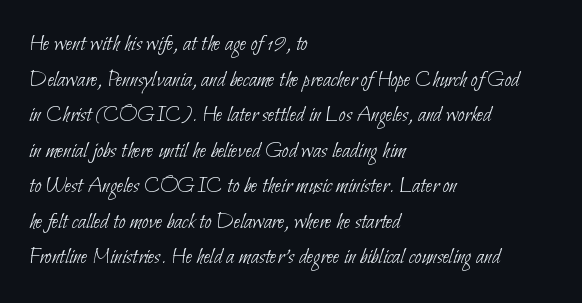
{"bold": "no", "underline": "no", "align": "left", "line_spacing": "normal", "line_spacing_ratio": 1.48, "letter_spacing": "normal", "letter_spacing_em": 0.0, "glyph_px": 24}
